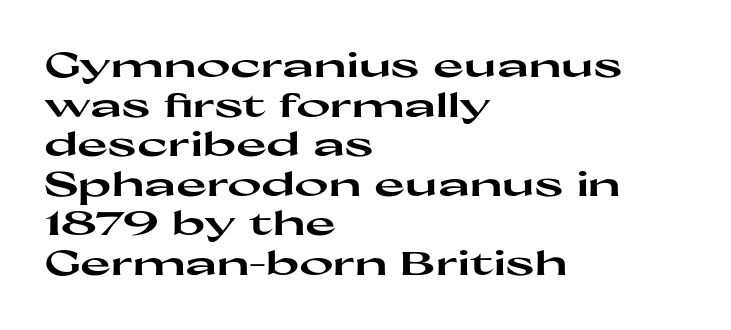
{"serif": "no", "italic": "no", "bold": "yes", "weight": "heavy", "width": "wide", "stroke_contrast": "high", "x_height": "medium", "monospaced": "no", "underline": "no", "align": "left", "line_spacing_ratio": 1.2, "letter_spacing": "normal", "letter_spacing_em": 0.0, "glyph_px": 33}
